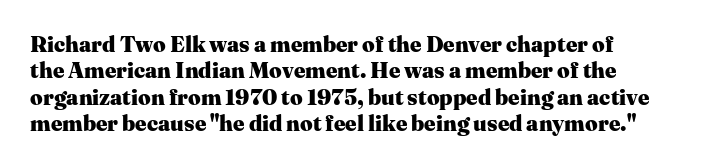
{"italic": "no", "bold": "yes", "underline": "no", "line_spacing_ratio": 1.2, "letter_spacing": "normal", "letter_spacing_em": 0.0, "glyph_px": 22}
